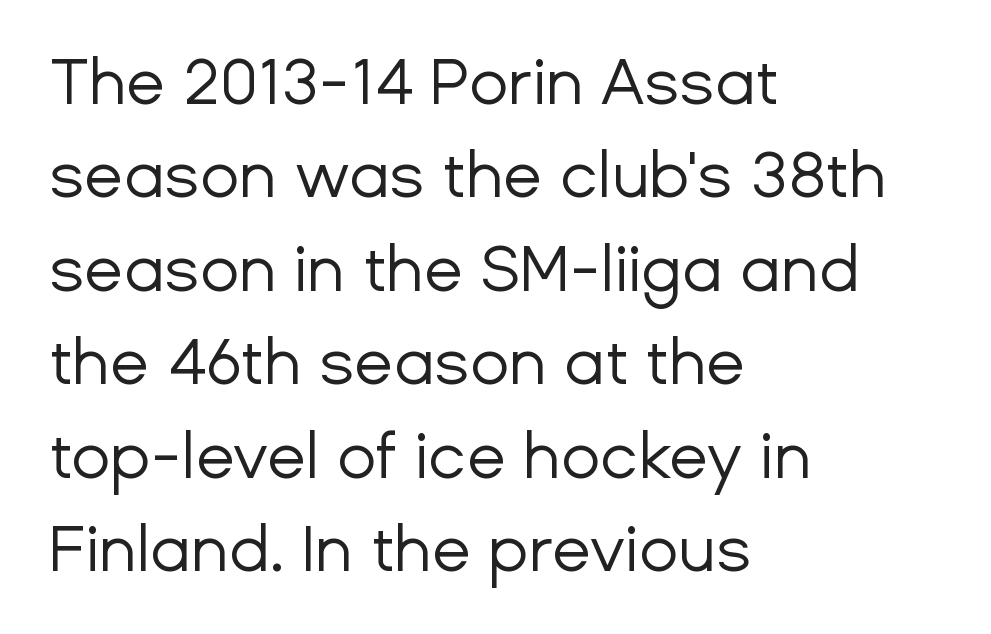
{"serif": "no", "italic": "no", "bold": "no", "weight": "regular", "width": "normal", "stroke_contrast": "low", "x_height": "medium", "monospaced": "no", "underline": "no", "align": "left", "line_spacing": "normal", "line_spacing_ratio": 1.46, "letter_spacing": "normal", "letter_spacing_em": 0.0, "glyph_px": 64}
